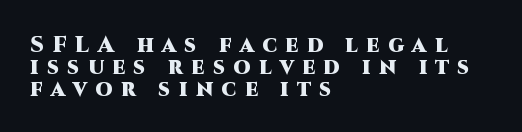
{"italic": "no", "bold": "yes", "underline": "no", "align": "left", "line_spacing": "tight", "line_spacing_ratio": 1.01, "letter_spacing": "wide", "letter_spacing_em": 0.39, "glyph_px": 22}
